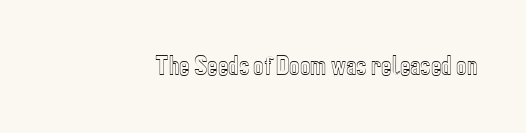
{"italic": "no", "underline": "no", "letter_spacing": "normal", "letter_spacing_em": 0.0, "glyph_px": 22}
